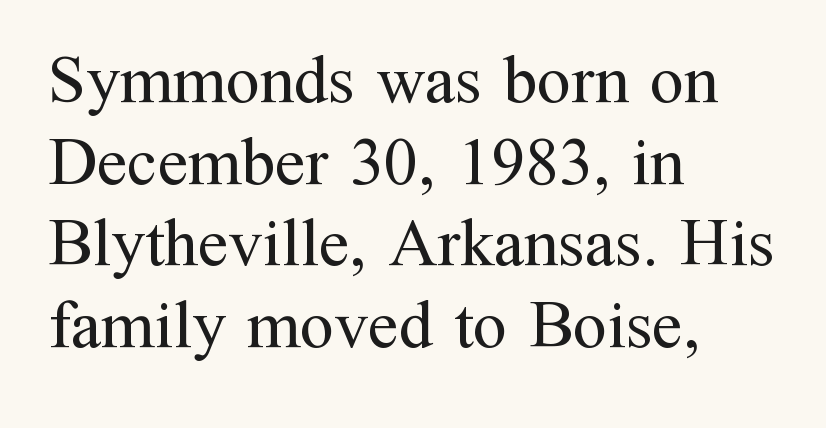
The image shows 68 px regular-weight serif type, upright; set left-aligned, line spacing 1.2x, normal letter spacing, not underlined; medium stroke contrast and a medium x-height.
